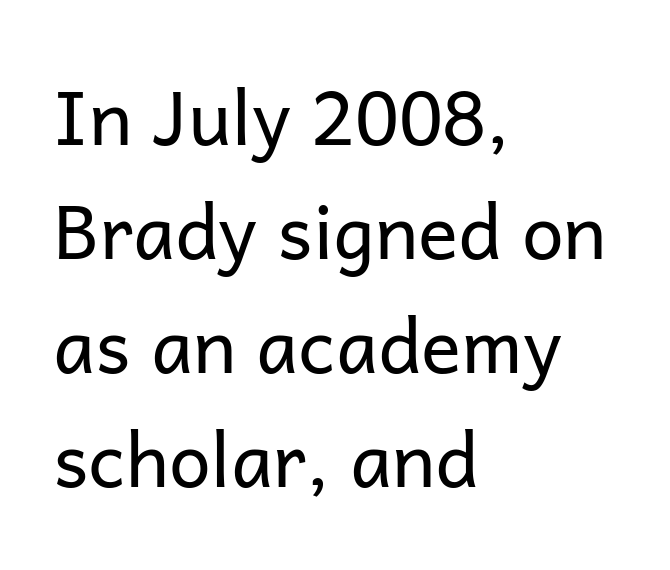
A typesetter would call this proportional, since set widths differ per character. You can tell from the bare stems that sans-serif type was used. Vertical spacing — default. Counters stay open thanks to moderate or lighter strokes.
